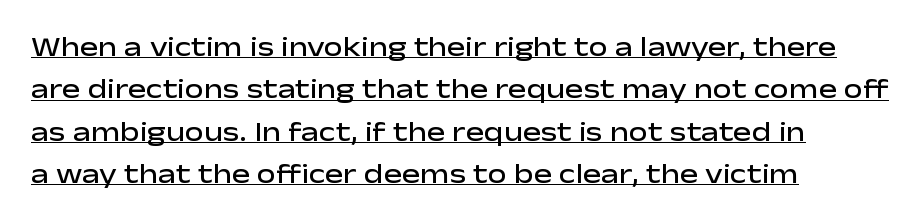
Q: Is the text bold? A: Semi-bold.
Q: Is the text italic (slanted)? A: No, it is upright.
Q: Is the text underlined? A: Yes.
Q: How is the paragraph aligned? A: Left-aligned.
Q: Is the spacing between letters normal or unusually wide? A: Normal.
Q: Is the spacing between lines tight, normal or loose? A: Normal.
